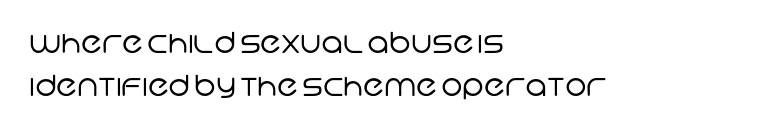
Q: Is the text bold? A: No.
Q: Is the typeface a serif or a sans-serif typeface? A: Sans-serif.
Q: Is the text underlined? A: No.
Q: How is the paragraph aligned? A: Left-aligned.
Q: Is the spacing between letters normal or unusually wide? A: Normal.
Q: Is the spacing between lines tight, normal or loose? A: Normal.
Q: Width (condensed, normal, or wide)? A: Normal.
Q: Stroke contrast? A: Low.
Q: x-height? A: Large.
Q: Monospaced? A: No.
